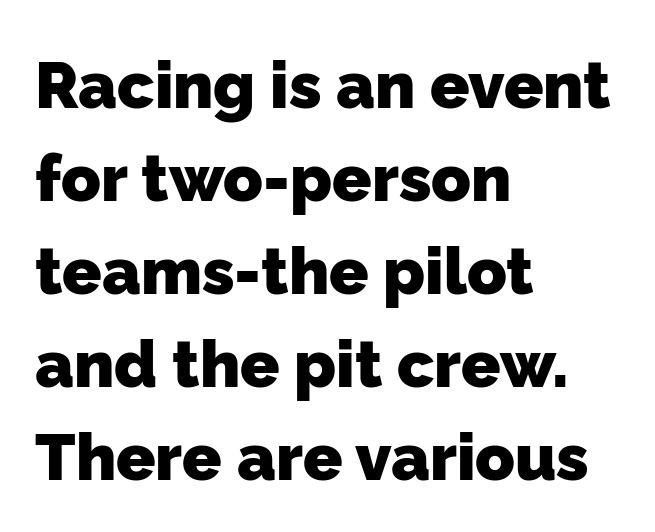
{"serif": "no", "bold": "yes", "weight": "heavy", "width": "normal", "stroke_contrast": "low", "x_height": "medium", "monospaced": "no", "underline": "no", "align": "left", "line_spacing": "normal", "line_spacing_ratio": 1.43, "letter_spacing": "normal", "letter_spacing_em": 0.0, "glyph_px": 65}
